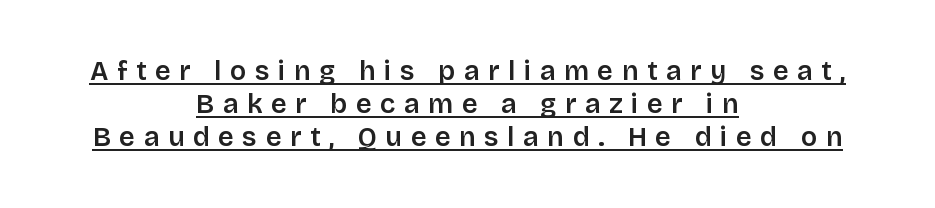
{"italic": "no", "bold": "semi", "underline": "yes", "align": "center", "line_spacing_ratio": 1.22, "letter_spacing": "wide", "letter_spacing_em": 0.32, "glyph_px": 27}
